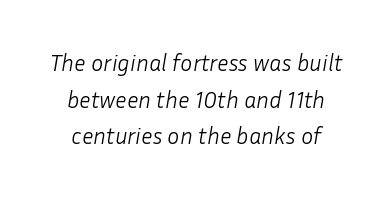
The image shows 23 px text type, italic (leaning right); set normal line spacing (1.59x), normal letter spacing, not underlined.
